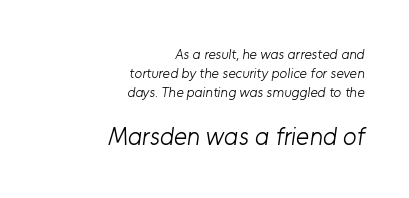
{"bold": "no", "underline": "no", "align": "right", "line_spacing": "normal", "line_spacing_ratio": 1.34, "letter_spacing": "normal", "letter_spacing_em": 0.0, "larger_block": "second", "size_ratio": 1.79, "glyph_px": 25}
